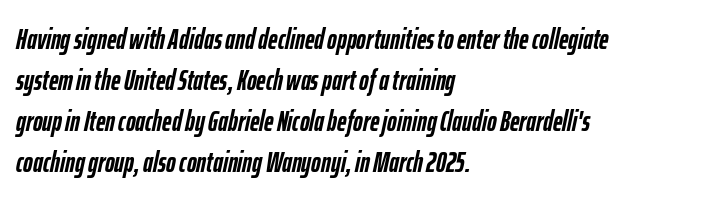
The image shows 29 px semibold, condensed type, italic (leaning right); set left-aligned, normal line spacing (1.41x), normal letter spacing, not underlined; low stroke contrast and a medium x-height.
